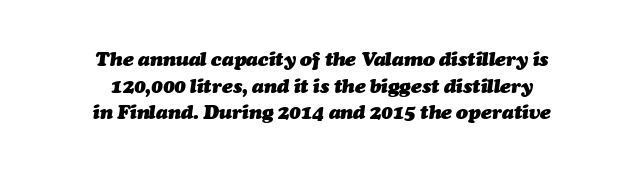
Q: Is the text bold? A: Yes.
Q: Is the text italic (slanted)? A: Yes, it leans right by about 7 degrees.
Q: Is the text underlined? A: No.
Q: How is the paragraph aligned? A: Centered.
Q: Is the spacing between letters normal or unusually wide? A: Normal.
Q: Is the spacing between lines tight, normal or loose? A: Normal.
